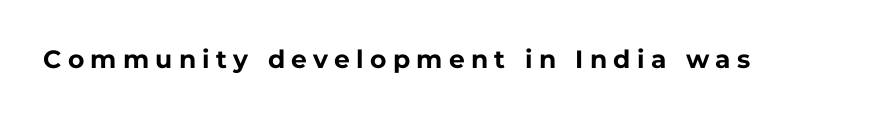
The image shows 25 px bold type, upright; set unusually wide letter spacing (+0.25 em), not underlined.
